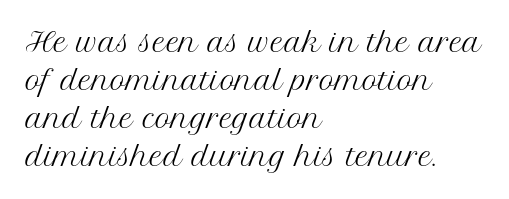
{"bold": "no", "underline": "no", "align": "left", "line_spacing": "normal", "line_spacing_ratio": 1.46, "letter_spacing": "normal", "letter_spacing_em": 0.0, "glyph_px": 26}
